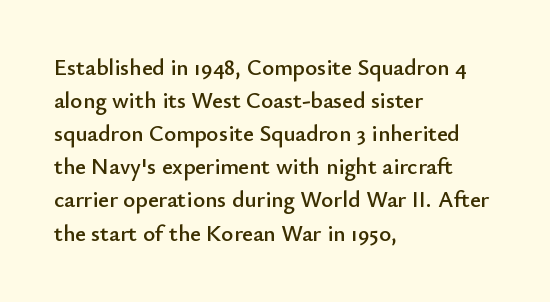
{"italic": "no", "underline": "no", "align": "left", "line_spacing": "normal", "line_spacing_ratio": 1.44, "letter_spacing": "normal", "letter_spacing_em": 0.0, "glyph_px": 23}
